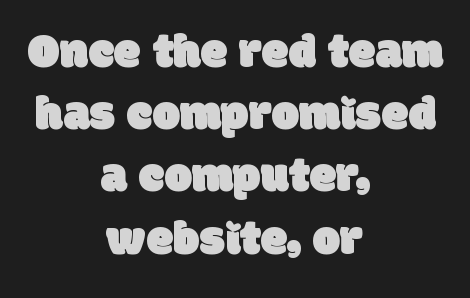
Reading down the block, each line starts at a different indent, mirrored at its end. Each letter keeps its own natural width here, so spacing adapts to shape. Honestly, the letter spacing is just normal — you wouldn't notice it. Clear beneath every line of the passage. Does the leading feel generous? No, just average. Note: no serifs on the glyphs.
